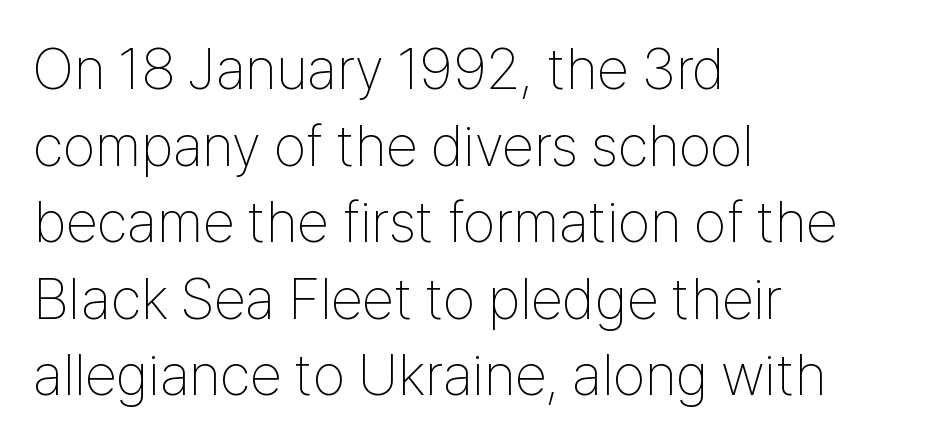
The lettering holds an erect, upright posture throughout. The gaps between neighbouring characters are ordinary and unremarkable. Which margin do the lines hug? The left one — the right edge is uneven. The rendering uses natural spacing where letterforms have individual widths.
